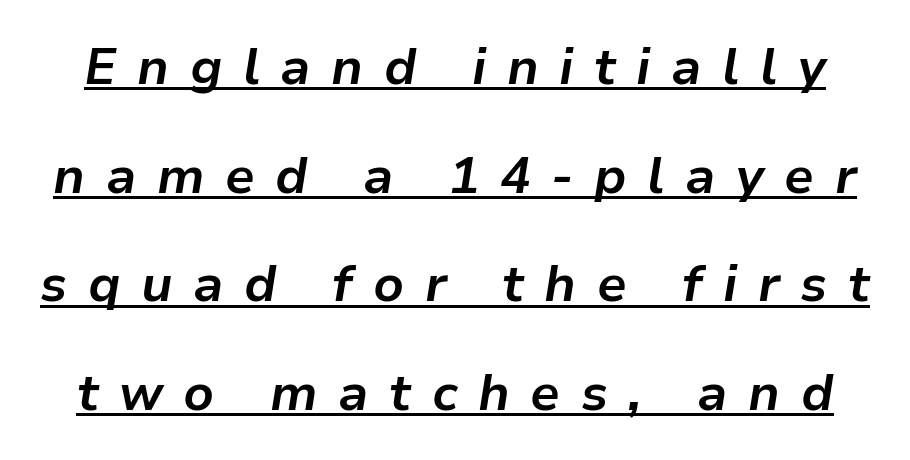
The image shows 51 px bold type, italic (leaning right); set loose line spacing (2.13x), unusually wide letter spacing (+0.4 em), underlined; low stroke contrast and a medium x-height.
